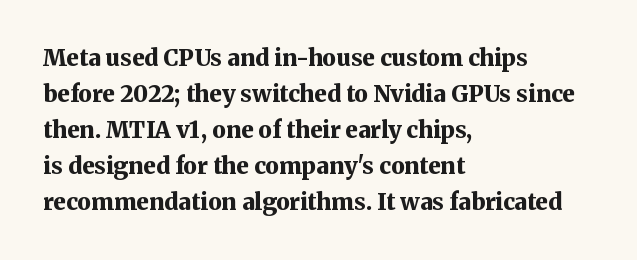
The line-height multiplier appears to be the usual default. Plain, unruled lines of type. The type is set solid horizontally, with unmodified tracking. Horizontal alignment here is leftward, the default for most running prose. Does the weight exceed regular? Yes, all the way to bold.
